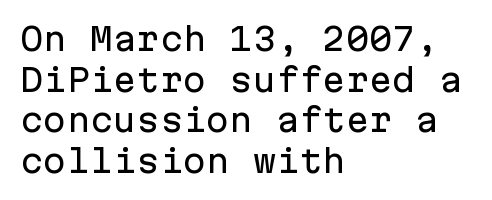
{"serif": "no", "italic": "no", "width": "normal", "stroke_contrast": "low", "x_height": "medium", "monospaced": "yes", "underline": "no", "align": "left", "line_spacing": "normal", "line_spacing_ratio": 1.31, "letter_spacing": "normal", "letter_spacing_em": 0.0, "glyph_px": 31}
